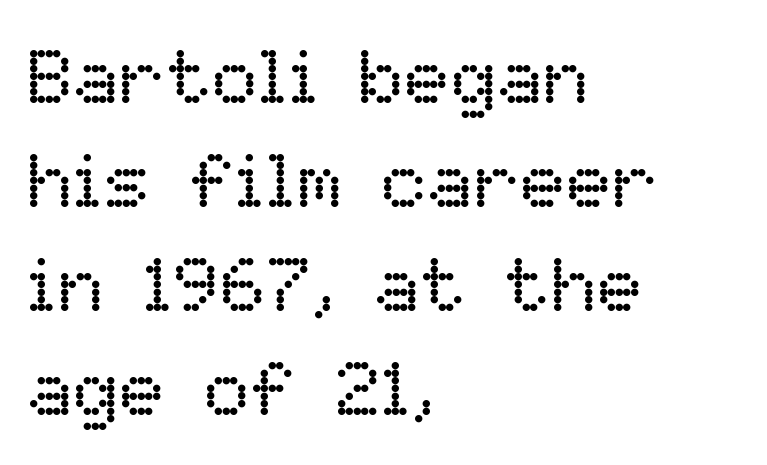
Between one letter and the next there's only the usual sliver of space. The string is rendered with underlining switched off. Line spacing here is normal. A typesetter would call this proportional, since set widths differ per character.
